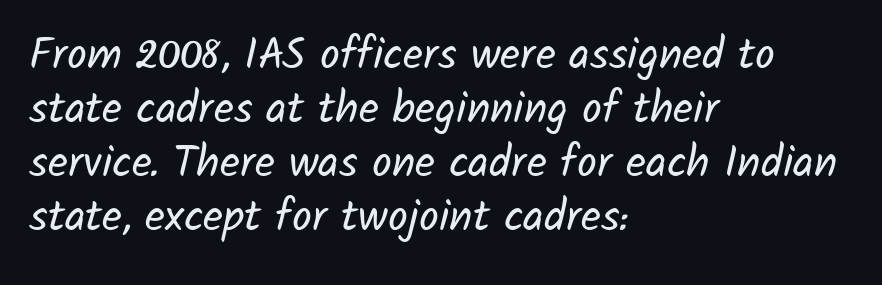
The image shows 44 px regular-weight sans-serif type; set left-aligned, line spacing 1.23x, normal letter spacing, not underlined; low stroke contrast and a medium x-height.
